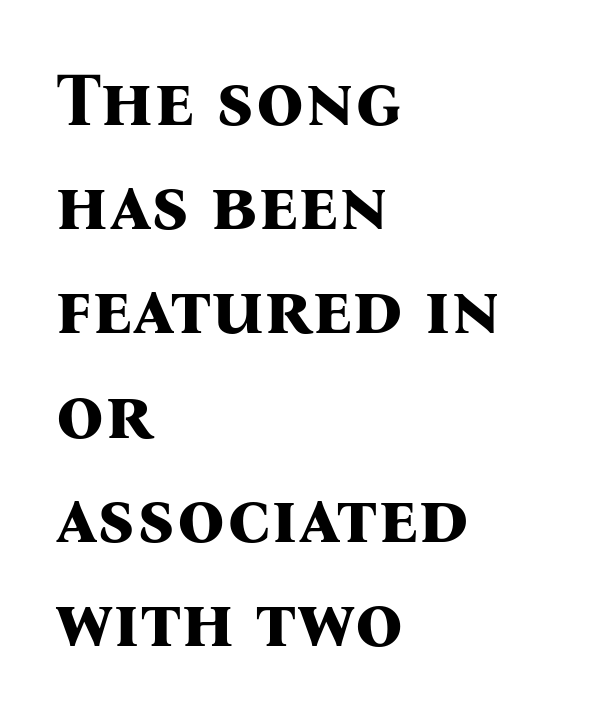
The typeface chosen for these lines features serifs. Vertical spacing — default. Chunky letters — that's bold for sure. This sample has the flowing, uneven cadence of proportional lettering.
